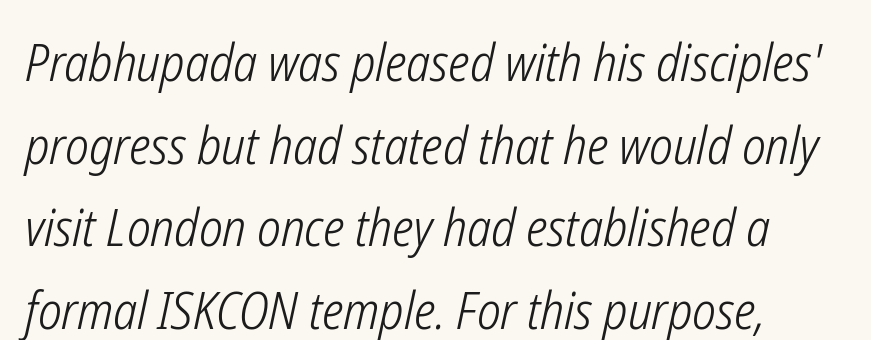
The image shows 52 px light, condensed type, italic (leaning right); set normal line spacing (1.59x), normal letter spacing, not underlined; low stroke contrast and a medium x-height.
